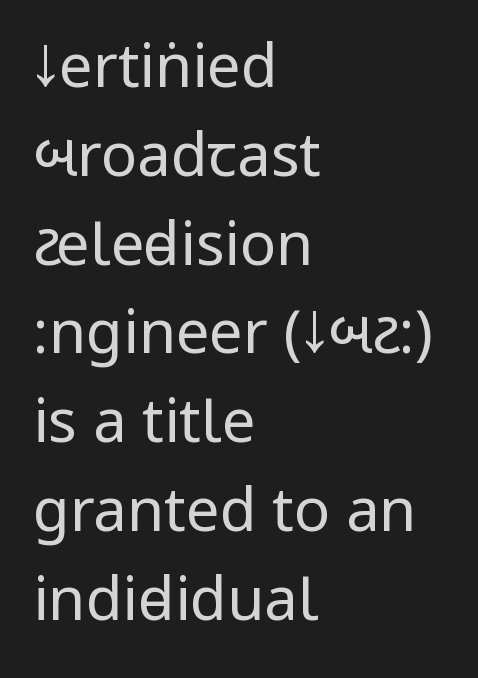
Q: Is the text bold? A: No.
Q: Is the text italic (slanted)? A: No, it is upright.
Q: Is the typeface a serif or a sans-serif typeface? A: Sans-serif.
Q: Is the text underlined? A: No.
Q: How is the paragraph aligned? A: Left-aligned.
Q: Is the spacing between letters normal or unusually wide? A: Normal.
Q: Is the spacing between lines tight, normal or loose? A: Normal.
Q: Width (condensed, normal, or wide)? A: Condensed.
Q: Stroke contrast? A: Low.
